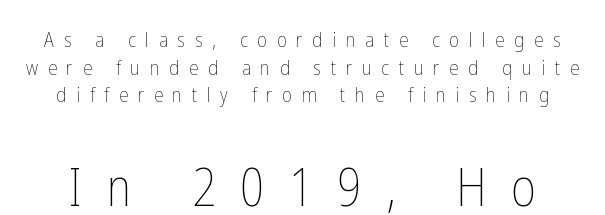
The rendering uses natural spacing where letterforms have individual widths. On a weight scale, this lands at 450 or below. Does the leading feel generous? No, just average. Every stem runs plumb, perpendicular to the baseline. The second block has been scaled up relative to the first.
